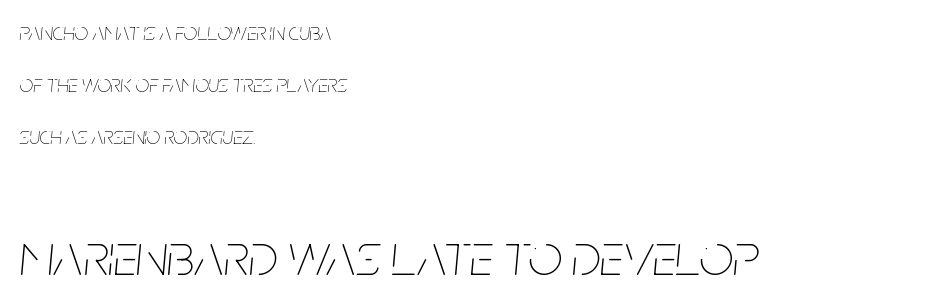
{"italic": "yes", "lean": "right", "slant_degrees": 5, "bold": "no", "weight": "thin", "width": "condensed", "stroke_contrast": "low", "x_height": "large", "monospaced": "no", "underline": "no", "align": "left", "line_spacing": "loose", "line_spacing_ratio": 2.17, "letter_spacing": "normal", "letter_spacing_em": 0.0, "larger_block": "second", "size_ratio": 2.5, "glyph_px": 60}
